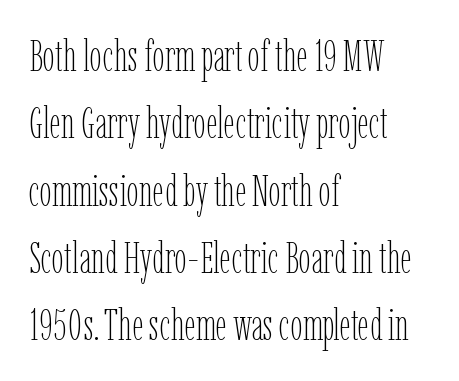
{"italic": "no", "bold": "no", "weight": "thin", "width": "condensed", "stroke_contrast": "low", "x_height": "medium", "monospaced": "no", "underline": "no", "align": "left", "line_spacing": "normal", "line_spacing_ratio": 1.53, "letter_spacing": "normal", "letter_spacing_em": 0.0, "glyph_px": 44}
